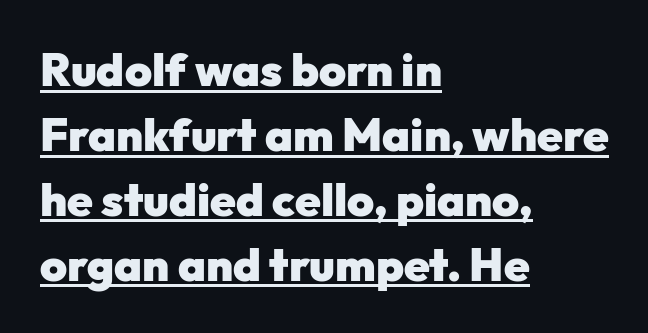
Vertical spacing — default. Classification — sans serif. A typesetter would call this zero additional tracking. No italicization has been applied; the sample stays upright.
